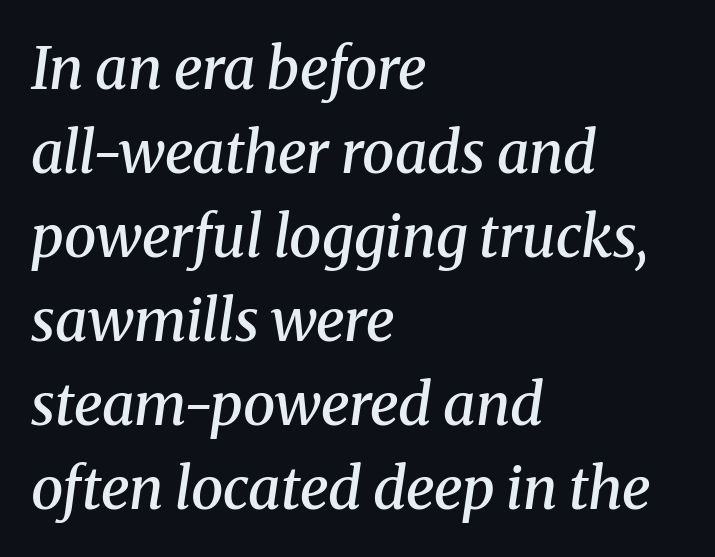
{"serif": "yes", "italic": "yes", "lean": "right", "slant_degrees": 8, "bold": "semi", "weight": "semibold", "width": "normal", "stroke_contrast": "medium", "x_height": "medium", "monospaced": "no", "underline": "no", "align": "left", "line_spacing": "normal", "line_spacing_ratio": 1.45, "letter_spacing": "normal", "letter_spacing_em": 0.0, "glyph_px": 58}
